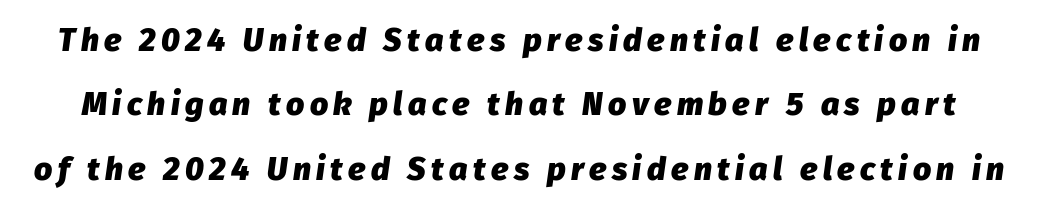
Q: Is the text bold? A: Yes.
Q: Is the text italic (slanted)? A: Yes, it leans right by about 8 degrees.
Q: Is the text underlined? A: No.
Q: Is the spacing between lines tight, normal or loose? A: Loose.
Q: Width (condensed, normal, or wide)? A: Normal.
Q: Stroke contrast? A: Low.
Q: x-height? A: Medium.
Q: Monospaced? A: No.
